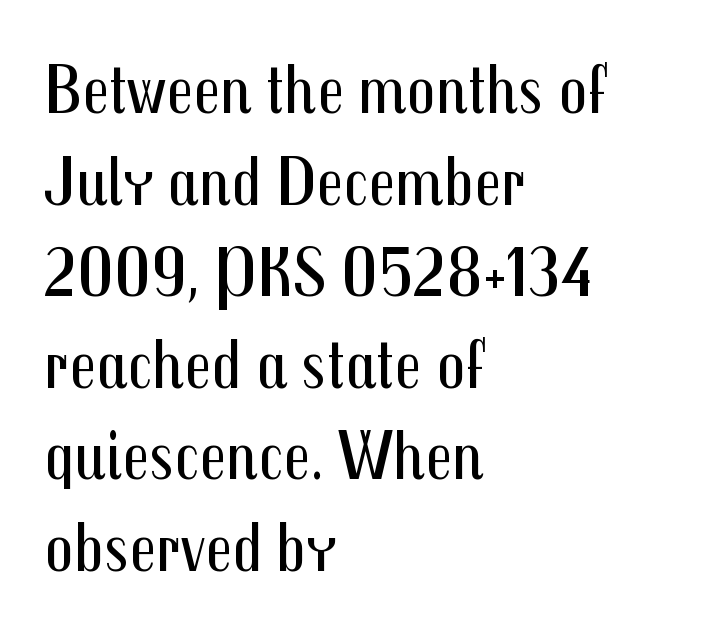
{"serif": "no", "italic": "no", "bold": "no", "weight": "regular", "width": "condensed", "stroke_contrast": "medium", "x_height": "medium", "monospaced": "no", "underline": "no", "align": "left", "line_spacing": "normal", "line_spacing_ratio": 1.29, "letter_spacing": "normal", "letter_spacing_em": 0.0, "glyph_px": 71}
